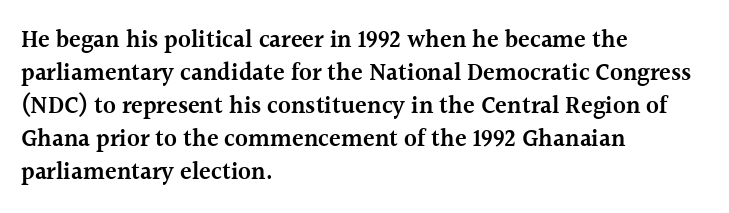
Leading: standard. The passage shown is semibold, sitting just below true bold. Descenders are the only things crossing below the line. Inter-character spacing is left at the font's built-in metrics. Notice how the stems are strictly vertical — no italics here.
